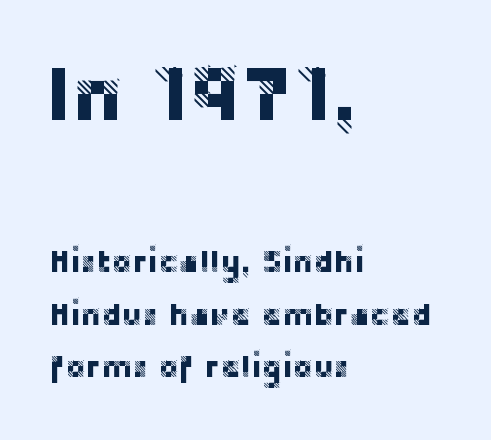
Q: Is the text italic (slanted)? A: No, it is upright.
Q: Is the typeface a serif or a sans-serif typeface? A: Sans-serif.
Q: Is the text underlined? A: No.
Q: How is the paragraph aligned? A: Left-aligned.
Q: Is the spacing between letters normal or unusually wide? A: Normal.
Q: Is the spacing between lines tight, normal or loose? A: Normal.
Q: Which block of text is set in a larger size, the first (top) or the second (bottom)? A: The first (top) one.
Q: Width (condensed, normal, or wide)? A: Normal.
Q: Stroke contrast? A: Low.
Q: x-height? A: Large.
Q: Monospaced? A: No.
